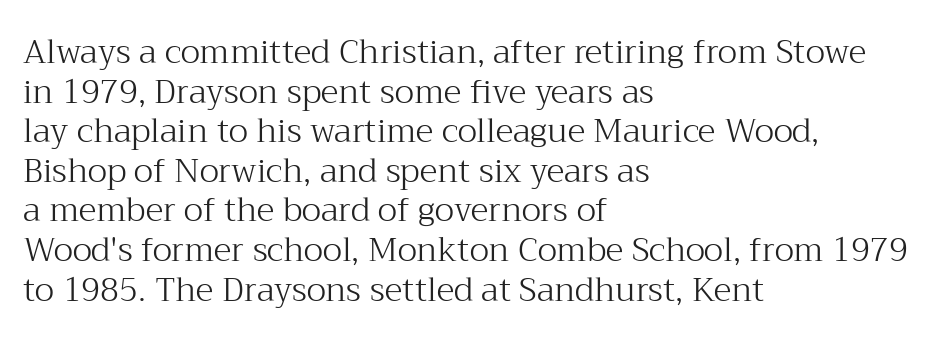
The image shows 33 px light serif type, upright; set left-aligned, line spacing 1.2x, normal letter spacing, not underlined; medium stroke contrast and a medium x-height.
